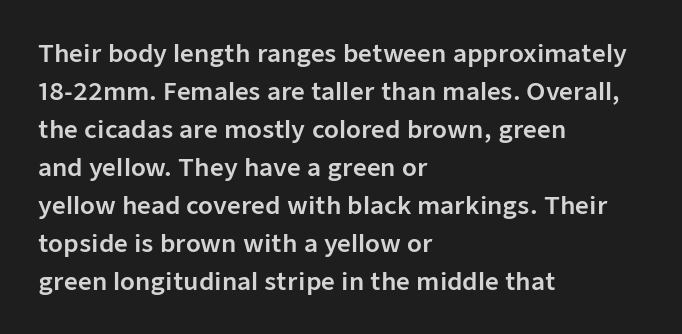
{"italic": "no", "underline": "no", "align": "left", "line_spacing": "normal", "line_spacing_ratio": 1.58, "letter_spacing": "normal", "letter_spacing_em": 0.0, "glyph_px": 24}
